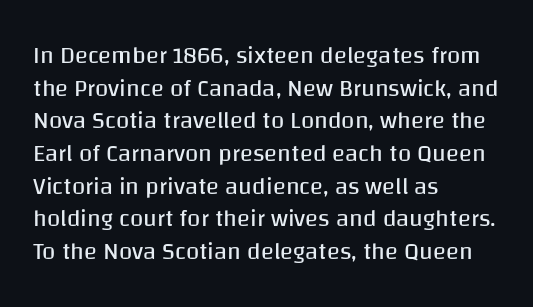
Plain, unruled lines of type. Ordinary non-slanted type is in use. Does extra space separate the letters? No, they use regular spacing. This is not heavy type; no bold has been used. These lines sit exactly where default settings would place them. Reading down the block, your eye returns to a fixed left position each line.
